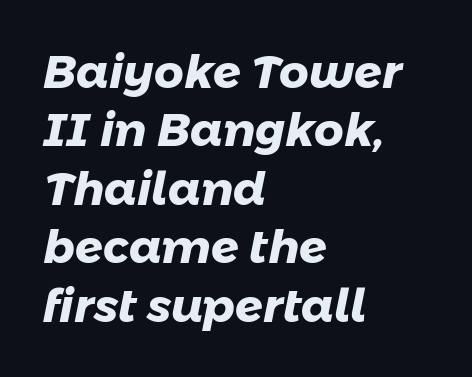
{"serif": "no", "bold": "yes", "weight": "heavy", "width": "normal", "stroke_contrast": "low", "x_height": "medium", "monospaced": "no", "underline": "no", "align": "left", "line_spacing": "normal", "line_spacing_ratio": 1.27, "letter_spacing": "normal", "letter_spacing_em": 0.0, "glyph_px": 46}
